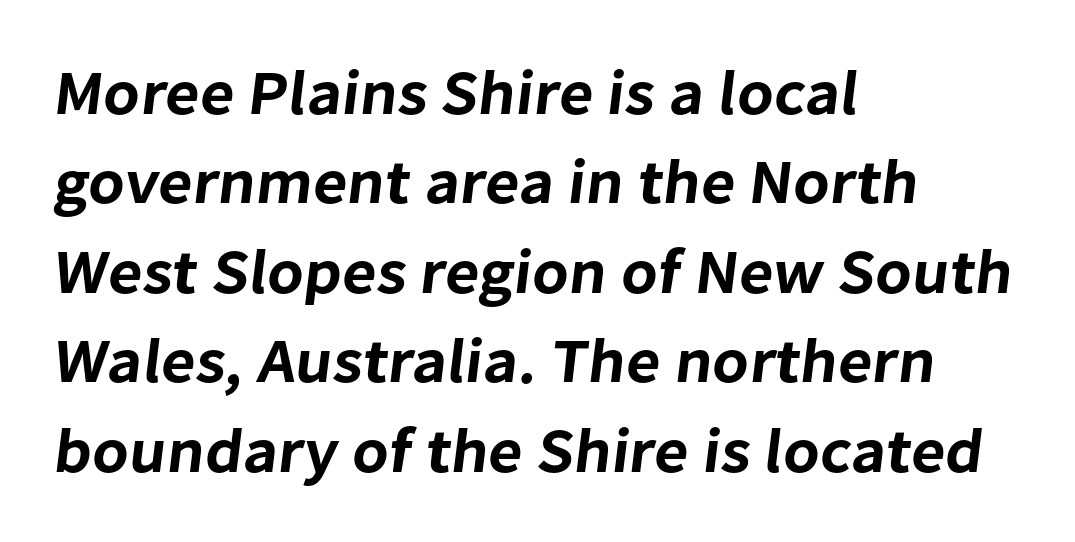
The face used here is a sans, in the tradition of grotesques and geometrics. These lines are set flush left with a ragged right edge. Lines of text with bare space underneath. The face used here is rendered with its standard letterfit. Proportional: the letters do not fall into vertical columns. Honestly, the row spacing looks completely unremarkable.
